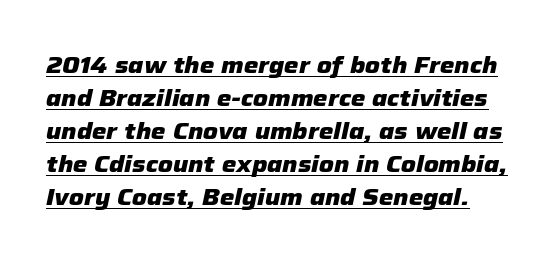
{"italic": "yes", "lean": "right", "slant_degrees": 12, "bold": "yes", "underline": "yes", "line_spacing": "normal", "line_spacing_ratio": 1.44, "letter_spacing": "normal", "letter_spacing_em": 0.0, "glyph_px": 23}
